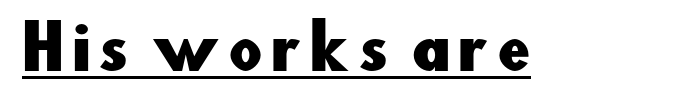
Ordinary non-slanted type is in use. Somebody hit Ctrl+U on this one — the words are underlined. Character widths vary here, with narrow letters taking less room than wide ones. This sample uses a sans-serif face.
